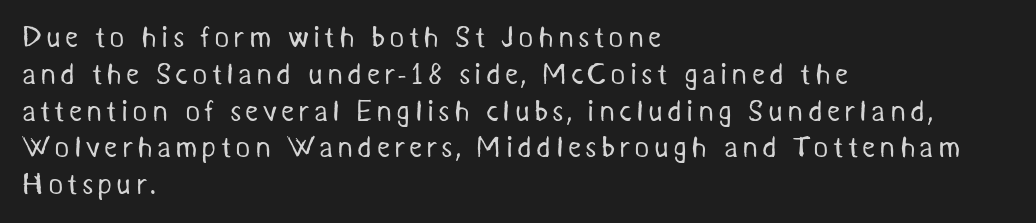
Q: Is the text bold? A: No.
Q: Is the typeface a serif or a sans-serif typeface? A: Sans-serif.
Q: Is the text underlined? A: No.
Q: How is the paragraph aligned? A: Left-aligned.
Q: Is the spacing between lines tight, normal or loose? A: Normal.
Q: Width (condensed, normal, or wide)? A: Normal.
Q: Stroke contrast? A: Medium.
Q: x-height? A: Medium.
Q: Monospaced? A: No.
